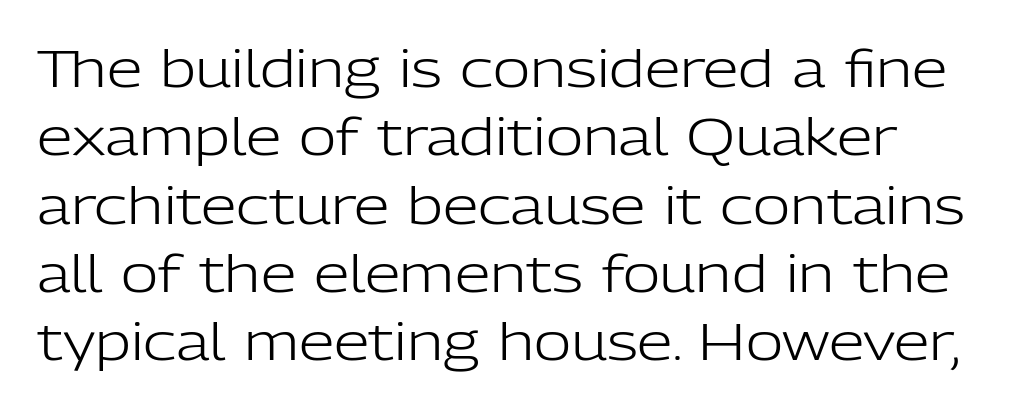
Q: Is the text bold? A: No.
Q: Is the text italic (slanted)? A: No, it is upright.
Q: Is the typeface a serif or a sans-serif typeface? A: Sans-serif.
Q: Is the text underlined? A: No.
Q: How is the paragraph aligned? A: Left-aligned.
Q: Is the spacing between letters normal or unusually wide? A: Normal.
Q: Is the spacing between lines tight, normal or loose? A: Normal.
Q: Width (condensed, normal, or wide)? A: Normal.
Q: Stroke contrast? A: Low.
Q: x-height? A: Medium.
Q: Monospaced? A: No.
